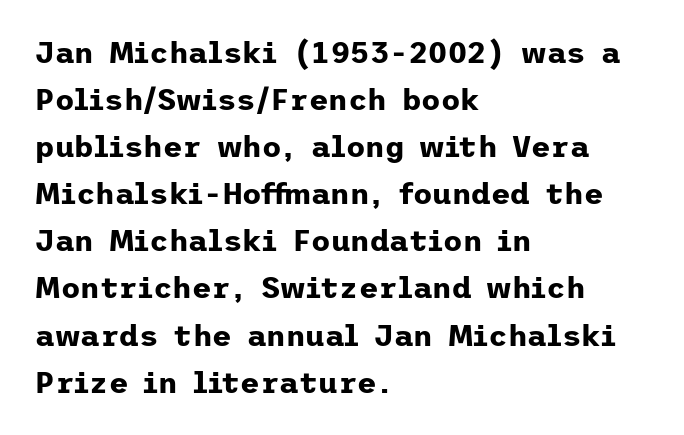
The image shows 30 px bold sans-serif type, upright; set left-aligned, normal line spacing (1.57x), normal letter spacing, not underlined; low stroke contrast and a medium x-height.
